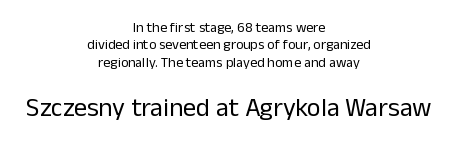
The letters in the lower block stand taller than those in the block above. How are the letters spaced? Ordinarily, with no added tracking. If you measured baseline to baseline, you'd find a middling distance. Heft: none added — not bold.
